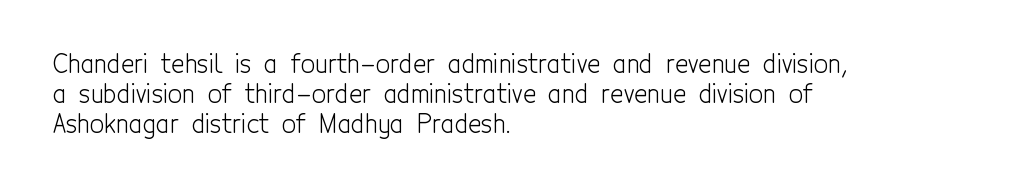
Q: Is the text bold? A: No.
Q: Is the text italic (slanted)? A: No, it is upright.
Q: Is the text underlined? A: No.
Q: How is the paragraph aligned? A: Left-aligned.
Q: Is the spacing between letters normal or unusually wide? A: Normal.
